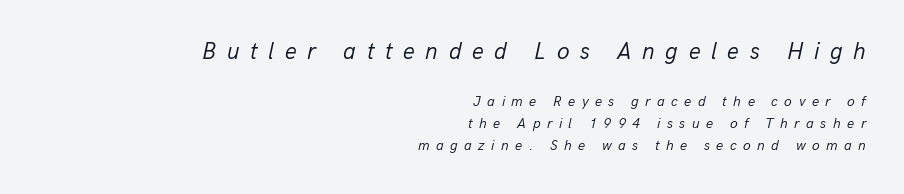
Is the type slanted? Yes — the strokes lean at a clear angle. Which chunk is bigger? The first one — the top block dwarfs the bottom. The rows are spaced the way most documents space them. Display-style spreading of the glyphs; the letterfit is very open. These glyphs show unthickened strokes, regular width or finer.
